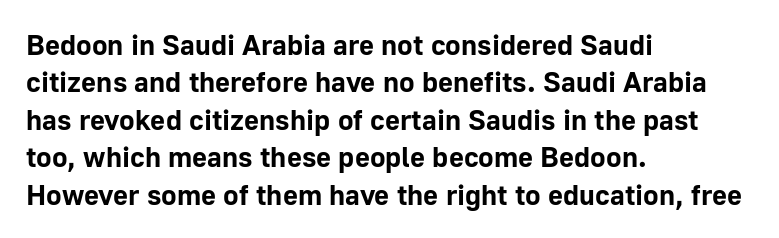
{"serif": "no", "italic": "no", "bold": "yes", "weight": "bold", "width": "normal", "stroke_contrast": "low", "x_height": "medium", "monospaced": "no", "underline": "no", "align": "left", "line_spacing": "normal", "line_spacing_ratio": 1.29, "letter_spacing": "normal", "letter_spacing_em": 0.0, "glyph_px": 29}
